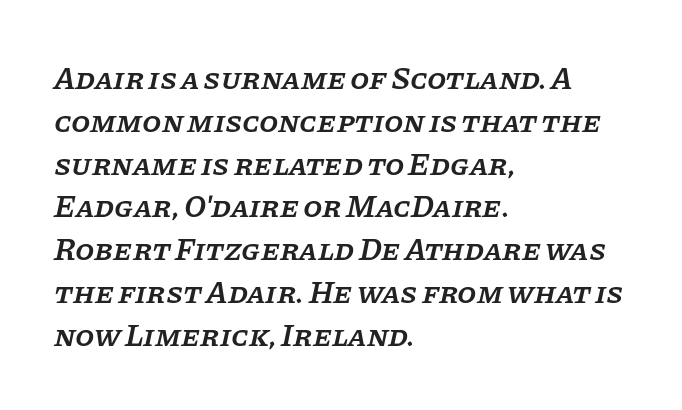
The image shows 31 px semibold serif type, italic (leaning right); set left-aligned, normal line spacing (1.38x), normal letter spacing, not underlined; low stroke contrast and a large x-height.
